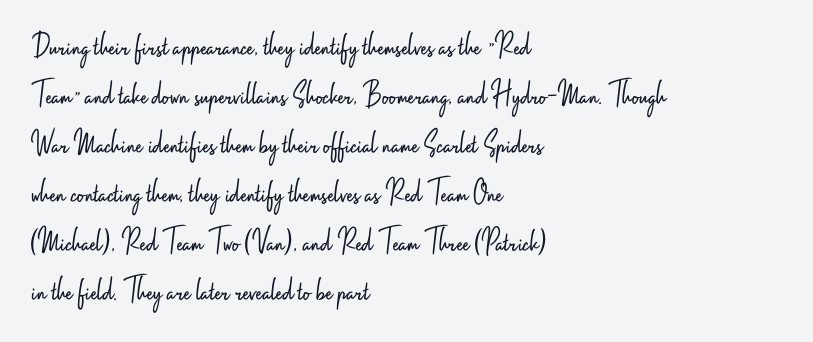
{"serif": "no", "bold": "no", "weight": "light", "width": "condensed", "stroke_contrast": "low", "x_height": "small", "monospaced": "no", "underline": "no", "align": "left", "line_spacing": "normal", "line_spacing_ratio": 1.44, "letter_spacing": "normal", "letter_spacing_em": 0.0, "glyph_px": 34}
